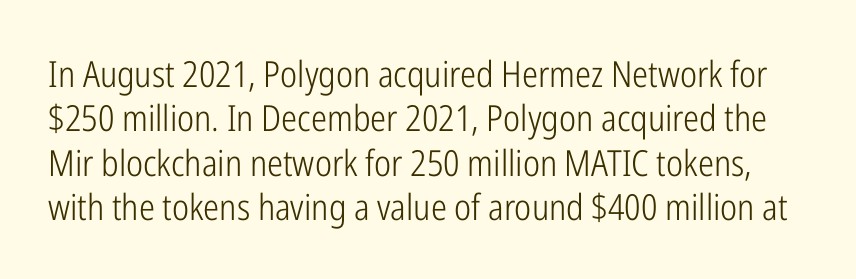
The image shows 36 px light, condensed sans-serif type, upright; set line spacing 1.23x, normal letter spacing, not underlined; low stroke contrast and a medium x-height.
